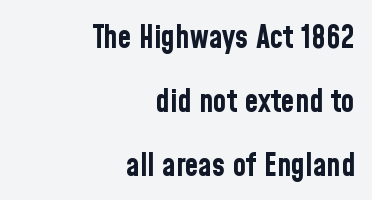
Line ends are locked; line starts wander. The letters carry no serifs — their stems end cleanly without finishing strokes. Does the weight exceed regular? Yes, all the way to bold. Each letter keeps its own natural width here, so spacing adapts to shape. Does the leading feel generous? Absolutely, it's lavish.
